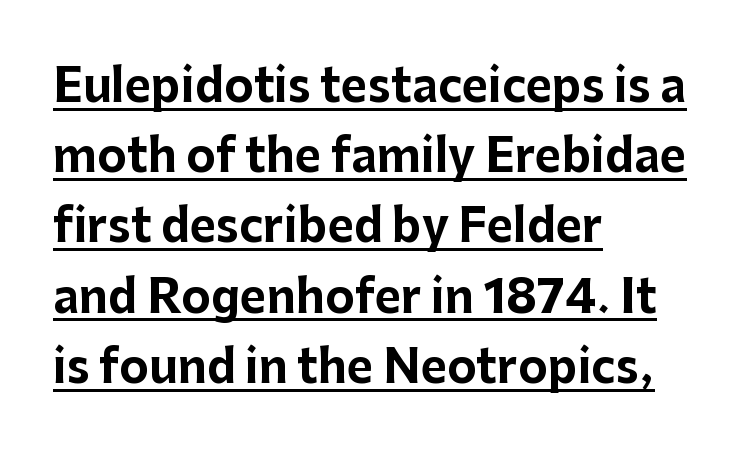
Q: Is the text bold? A: Yes.
Q: Is the text italic (slanted)? A: No, it is upright.
Q: Is the typeface a serif or a sans-serif typeface? A: Sans-serif.
Q: Is the text underlined? A: Yes.
Q: How is the paragraph aligned? A: Left-aligned.
Q: Is the spacing between letters normal or unusually wide? A: Normal.
Q: Is the spacing between lines tight, normal or loose? A: Normal.
Q: Width (condensed, normal, or wide)? A: Normal.
Q: Stroke contrast? A: Low.
Q: x-height? A: Medium.
Q: Monospaced? A: No.
